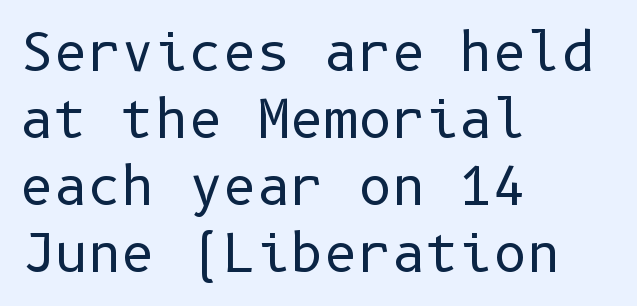
The image shows 52 px regular-weight sans-serif type, upright; set left-aligned, normal line spacing (1.29x), normal letter spacing, not underlined; low stroke contrast and a medium x-height.
